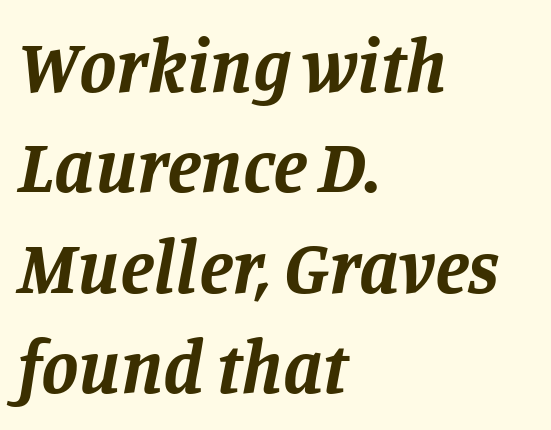
Q: Is the text bold? A: Yes.
Q: Is the text italic (slanted)? A: Yes, it leans right by about 11 degrees.
Q: Is the typeface a serif or a sans-serif typeface? A: Serif.
Q: Is the text underlined? A: No.
Q: How is the paragraph aligned? A: Left-aligned.
Q: Is the spacing between letters normal or unusually wide? A: Normal.
Q: Is the spacing between lines tight, normal or loose? A: Normal.
Q: Width (condensed, normal, or wide)? A: Normal.
Q: Stroke contrast? A: Low.
Q: x-height? A: Large.
Q: Monospaced? A: No.
